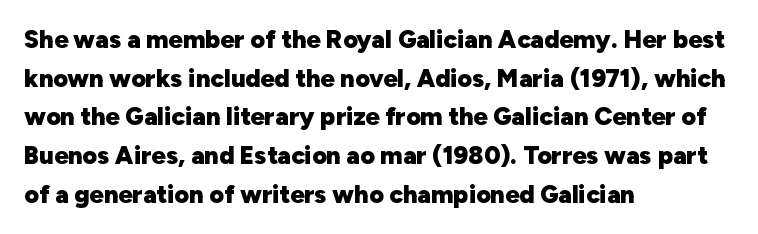
Lines of text with bare space underneath. Default kerning and tracking; the words read as compact shapes. Typeset ragged right — the left edge is the straight one. Regarding leading, the lines here are spaced in the standard way. Every stem runs plumb, perpendicular to the baseline.
